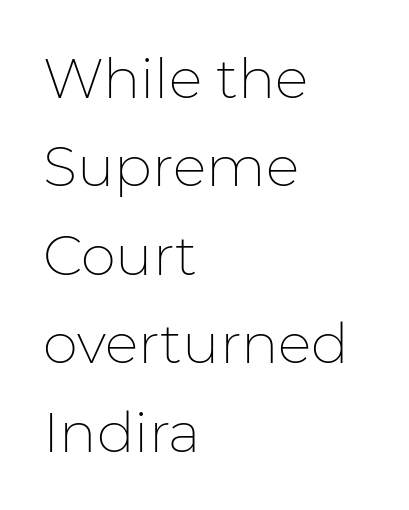
The image shows 56 px thin sans-serif type, upright; set left-aligned, normal line spacing (1.58x), normal letter spacing, not underlined; low stroke contrast and a medium x-height.
